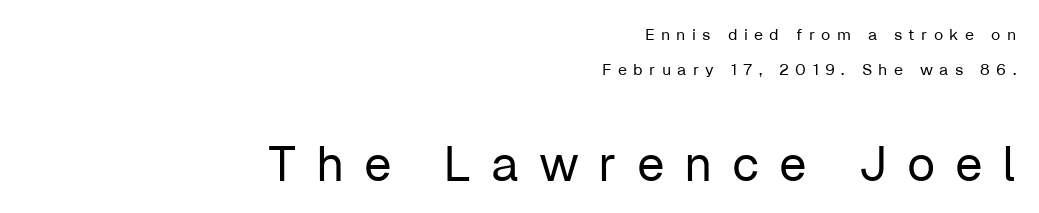
Reading down the block, your eye finds every line finishing at a fixed right position. The passage shown has open, widely tracked lettering throughout. The axis of the letterforms is exactly vertical. A sans-serif font was chosen for this passage.
